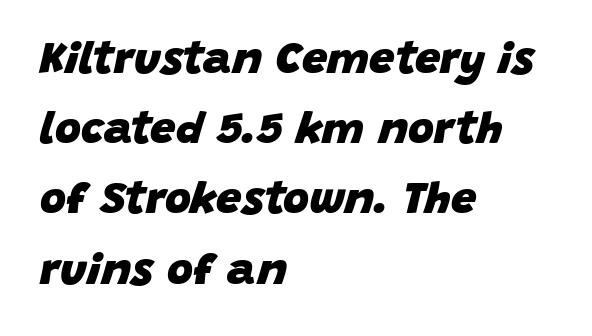
The image shows 45 px heavy type, italic (leaning right); set left-aligned, normal line spacing (1.56x), normal letter spacing, not underlined; low stroke contrast and a large x-height.
